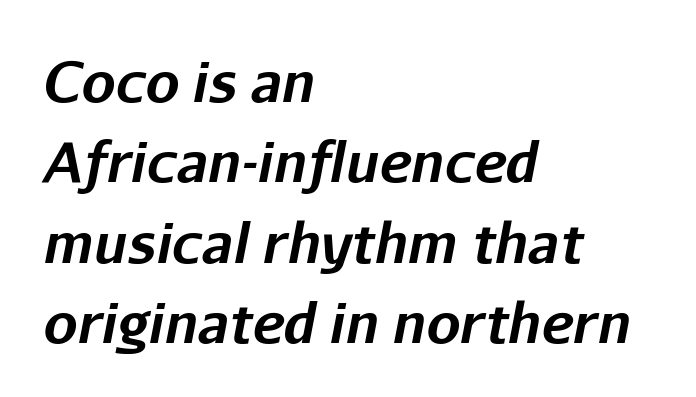
Q: Is the text bold? A: Yes.
Q: Is the text italic (slanted)? A: Yes, it leans right by about 11 degrees.
Q: Is the text underlined? A: No.
Q: How is the paragraph aligned? A: Left-aligned.
Q: Is the spacing between letters normal or unusually wide? A: Normal.
Q: Is the spacing between lines tight, normal or loose? A: Normal.
Q: Width (condensed, normal, or wide)? A: Normal.
Q: Stroke contrast? A: Low.
Q: x-height? A: Medium.
Q: Monospaced? A: No.
